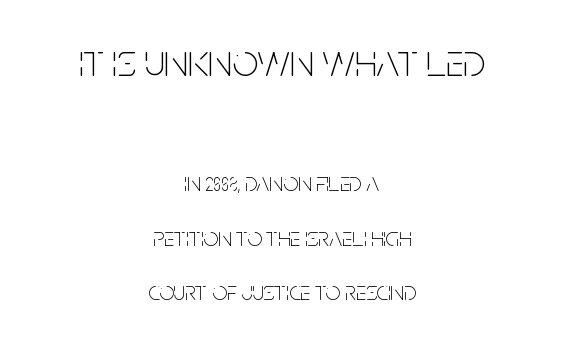
Q: Is the text bold? A: No.
Q: Is the text italic (slanted)? A: No, it is upright.
Q: Is the typeface a serif or a sans-serif typeface? A: Sans-serif.
Q: Is the text underlined? A: No.
Q: How is the paragraph aligned? A: Centered.
Q: Is the spacing between letters normal or unusually wide? A: Normal.
Q: Is the spacing between lines tight, normal or loose? A: Loose.
Q: Which block of text is set in a larger size, the first (top) or the second (bottom)? A: The first (top) one.
Q: Width (condensed, normal, or wide)? A: Condensed.
Q: Stroke contrast? A: Low.
Q: x-height? A: Large.
Q: Monospaced? A: No.
